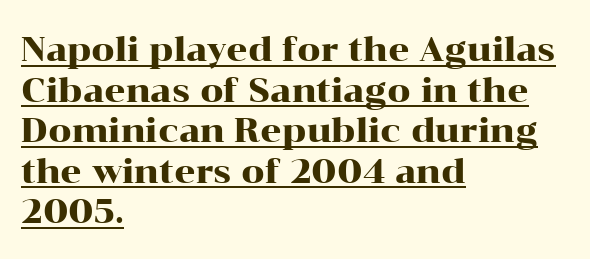
{"serif": "yes", "italic": "no", "width": "wide", "stroke_contrast": "high", "x_height": "medium", "monospaced": "no", "underline": "yes", "align": "left", "line_spacing_ratio": 1.23, "letter_spacing": "normal", "letter_spacing_em": 0.0, "glyph_px": 33}
